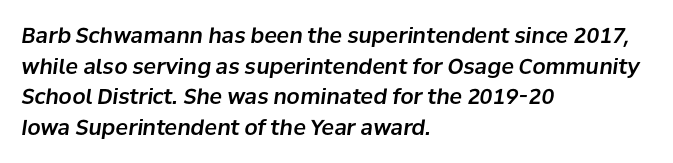
Q: Is the text italic (slanted)? A: Yes, it leans right by about 8 degrees.
Q: Is the text underlined? A: No.
Q: How is the paragraph aligned? A: Left-aligned.
Q: Is the spacing between letters normal or unusually wide? A: Normal.
Q: Is the spacing between lines tight, normal or loose? A: Normal.
